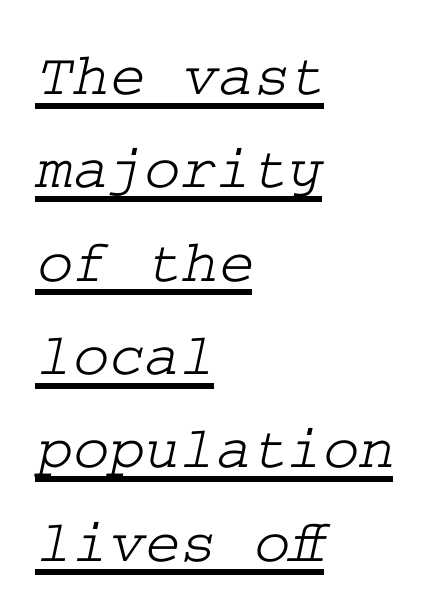
The image shows 61 px wide serif type; set left-aligned, normal line spacing (1.53x), normal letter spacing, underlined; low stroke contrast and a medium x-height.
